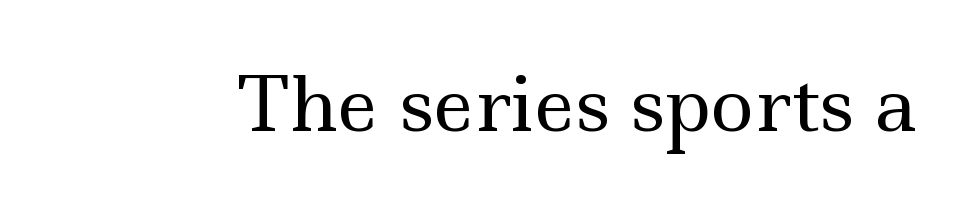
A light-to-regular cut is what we see here. Is this a sans? No — the strokes have serifs. Descenders hang freely into open space. The letterforms sit shoulder to shoulder at normal distance.
